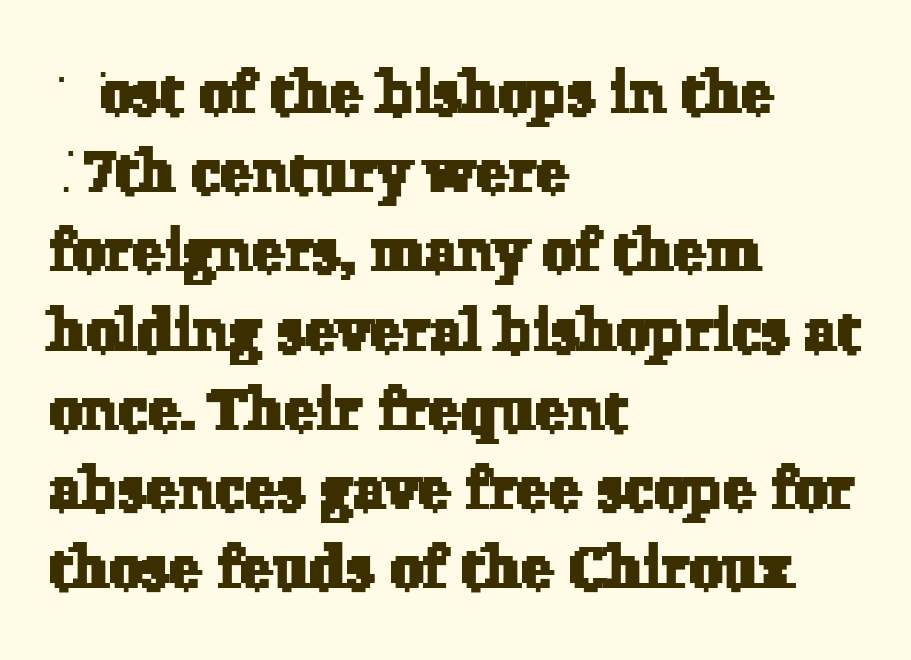
Q: Is the typeface a serif or a sans-serif typeface? A: Serif.
Q: Is the text underlined? A: No.
Q: How is the paragraph aligned? A: Left-aligned.
Q: Is the spacing between letters normal or unusually wide? A: Normal.
Q: Is the spacing between lines tight, normal or loose? A: Normal.
Q: Width (condensed, normal, or wide)? A: Normal.
Q: Stroke contrast? A: Low.
Q: x-height? A: Medium.
Q: Monospaced? A: No.
